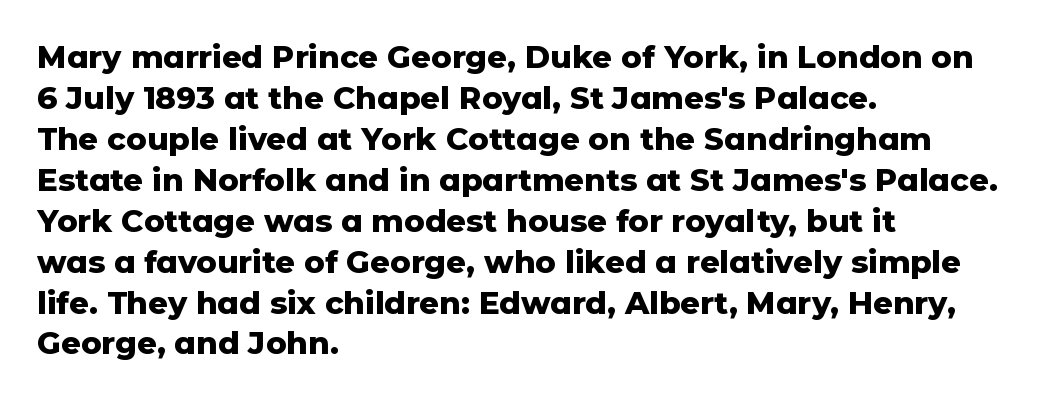
The image shows 31 px heavy sans-serif type, upright; set left-aligned, normal line spacing (1.32x), normal letter spacing, not underlined; low stroke contrast and a medium x-height.
